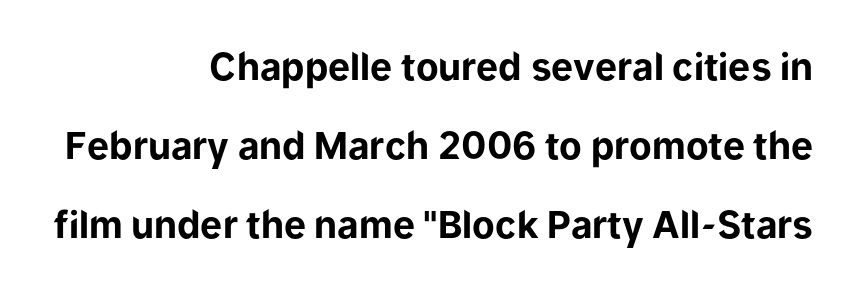
{"serif": "no", "italic": "no", "bold": "yes", "weight": "bold", "width": "normal", "stroke_contrast": "low", "x_height": "medium", "monospaced": "no", "underline": "no", "align": "right", "line_spacing": "loose", "line_spacing_ratio": 2.14, "letter_spacing": "normal", "letter_spacing_em": 0.0, "glyph_px": 37}
